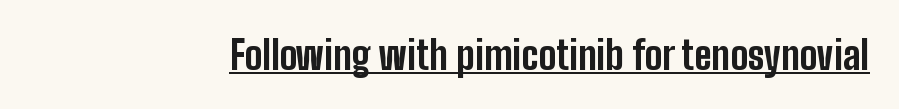
Q: Is the text bold? A: Yes.
Q: Is the text italic (slanted)? A: No, it is upright.
Q: Is the typeface a serif or a sans-serif typeface? A: Sans-serif.
Q: Is the text underlined? A: Yes.
Q: Is the spacing between letters normal or unusually wide? A: Normal.
Q: Width (condensed, normal, or wide)? A: Condensed.
Q: Stroke contrast? A: Low.
Q: x-height? A: Medium.
Q: Monospaced? A: No.
